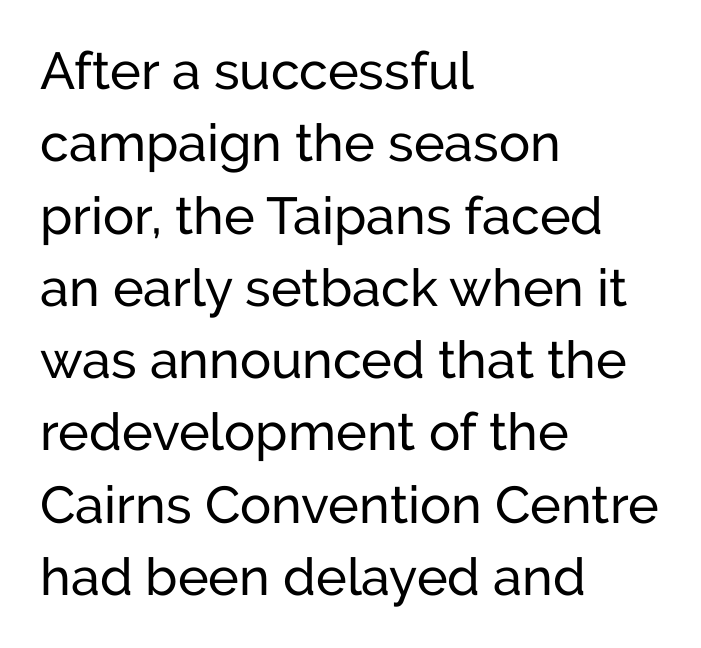
{"serif": "no", "italic": "no", "width": "normal", "stroke_contrast": "low", "x_height": "medium", "monospaced": "no", "underline": "no", "align": "left", "line_spacing": "normal", "line_spacing_ratio": 1.39, "letter_spacing": "normal", "letter_spacing_em": 0.0, "glyph_px": 52}
